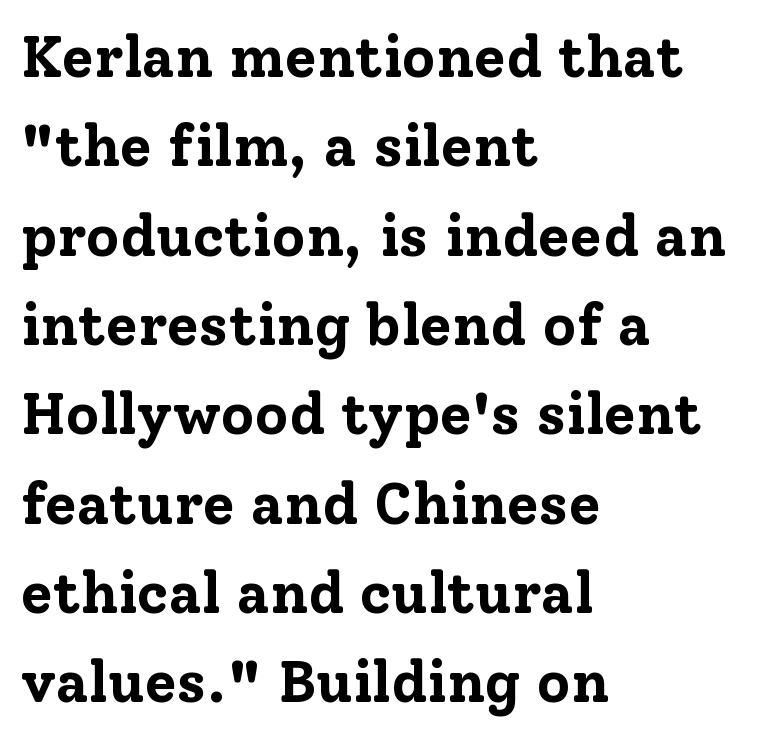
Q: Is the text bold? A: Yes.
Q: Is the text italic (slanted)? A: No, it is upright.
Q: Is the typeface a serif or a sans-serif typeface? A: Serif.
Q: Is the text underlined? A: No.
Q: How is the paragraph aligned? A: Left-aligned.
Q: Is the spacing between letters normal or unusually wide? A: Normal.
Q: Is the spacing between lines tight, normal or loose? A: Normal.
Q: Width (condensed, normal, or wide)? A: Normal.
Q: Stroke contrast? A: Low.
Q: x-height? A: Medium.
Q: Monospaced? A: No.
